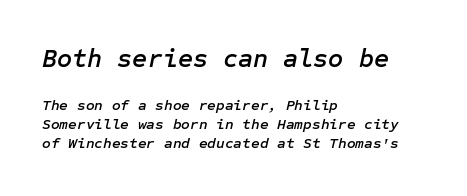
The image shows 26 px text type, italic (leaning right); set left-aligned, normal line spacing (1.28x), normal letter spacing, not underlined; the first (top) block is 1.73x larger.
